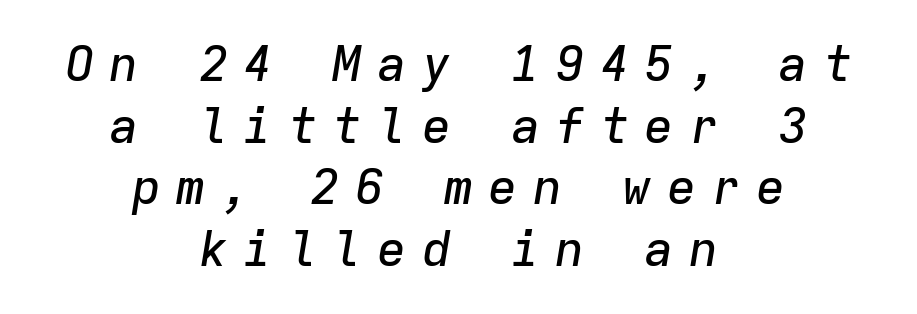
{"italic": "yes", "lean": "right", "slant_degrees": 9, "width": "normal", "stroke_contrast": "low", "x_height": "medium", "monospaced": "yes", "underline": "no", "align": "center", "line_spacing": "normal", "line_spacing_ratio": 1.26, "letter_spacing": "wide", "letter_spacing_em": 0.31, "glyph_px": 49}
